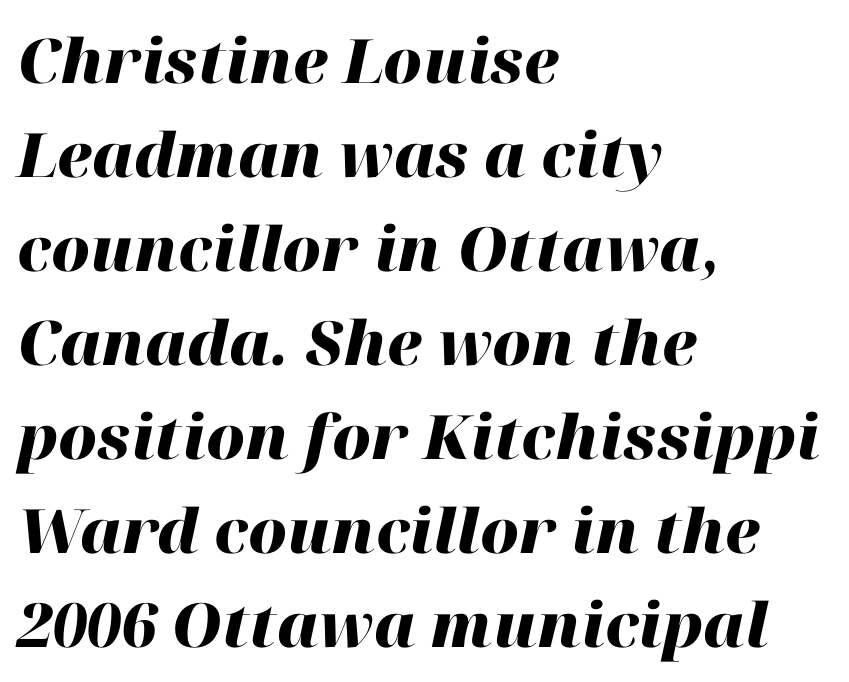
The paragraph shown leans on its left margin. Characters are canted at an angle relative to the baseline's perpendicular. This sample uses plain, unmodified letter spacing. The sample has been set heavy, in full bold. The specimen omits any rule beneath the text block's lines. Varying glyph widths throughout — classic text-font behaviour.
